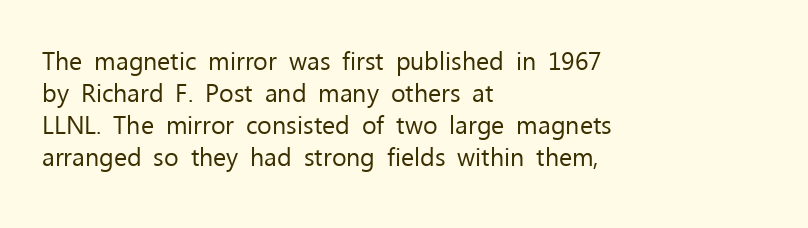
{"italic": "no", "bold": "no", "underline": "no", "align": "left", "line_spacing": "normal", "line_spacing_ratio": 1.28, "letter_spacing": "normal", "letter_spacing_em": 0.0, "glyph_px": 25}
